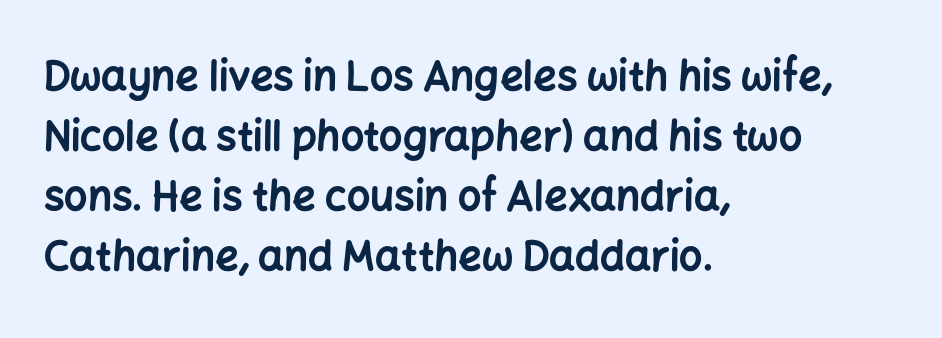
The line texture is even and compact thanks to regular tracking. Any mark beneath the type? The region is blank. The letters stand upright; this is a roman face. The passage shown stacks its lines at a standard gap.
